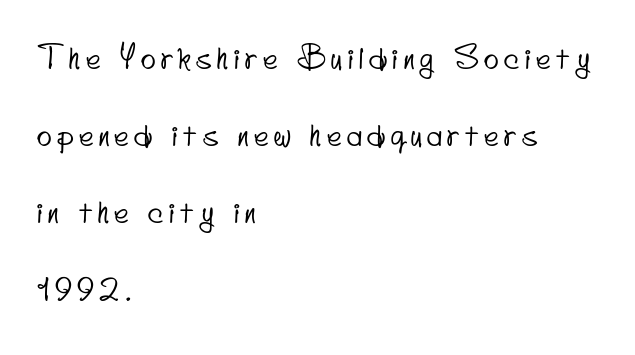
These lines are set flush left with a ragged right edge. Look at the bottom of the vertical strokes: they stop flat, with no serifs. Underline: absent. Varying glyph widths throughout — classic text-font behaviour. Summary of vertical rhythm: relaxed, with wide interline spacing.
